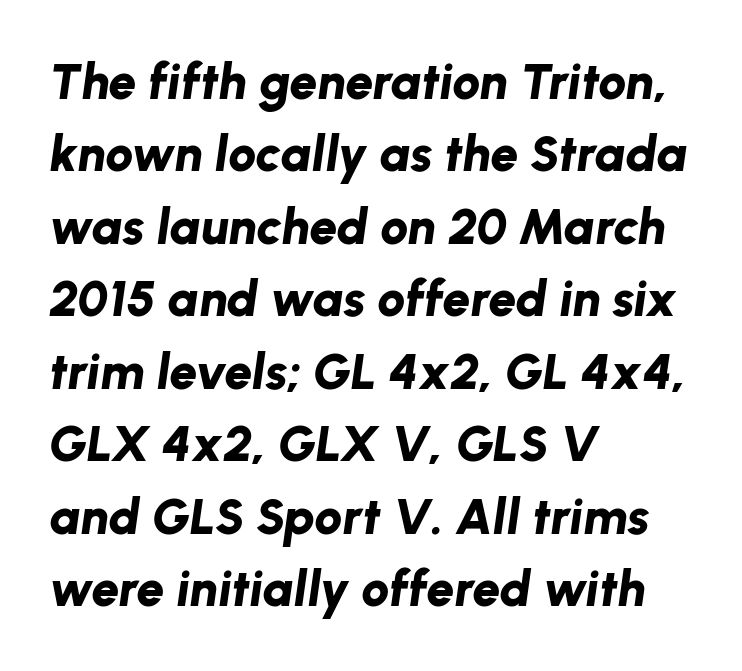
Q: Is the text bold? A: Yes.
Q: Is the text italic (slanted)? A: Yes, it leans right by about 8 degrees.
Q: Is the text underlined? A: No.
Q: How is the paragraph aligned? A: Left-aligned.
Q: Is the spacing between letters normal or unusually wide? A: Normal.
Q: Is the spacing between lines tight, normal or loose? A: Normal.
Q: Width (condensed, normal, or wide)? A: Normal.
Q: Stroke contrast? A: Low.
Q: x-height? A: Medium.
Q: Monospaced? A: No.
